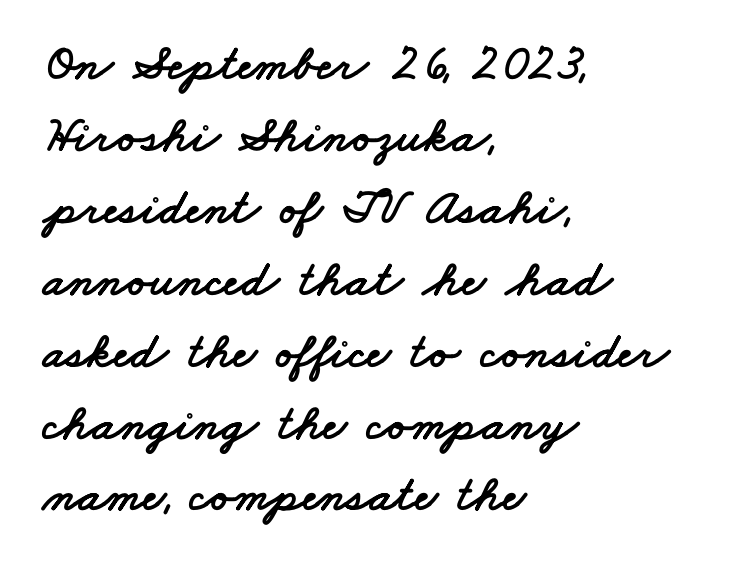
Is the letter spacing exaggerated? No — it looks like the ordinary default. A typesetter would label this face a sans. Reading down the block, your eye returns to a fixed left position each line. Baseline-to-baseline distance is the conventional proportion of letter height.
